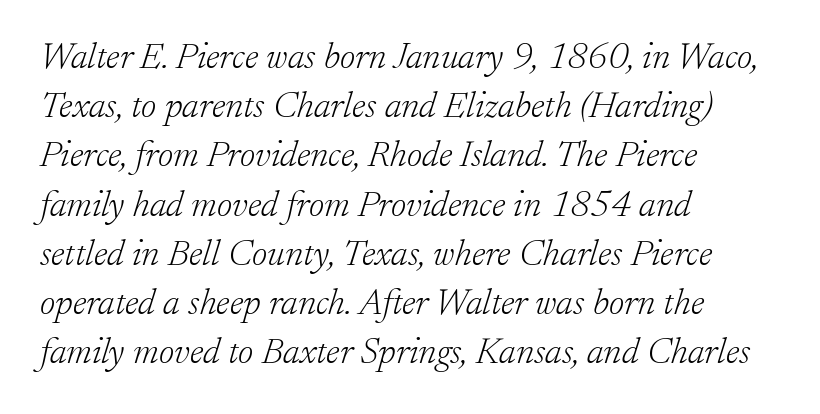
Regular leading. Caption: face not bold, strokes unweighted. Here the designer chose a conventional face with non-uniform glyph widths. Descenders hang freely into open space. Slanted lettering throughout.
